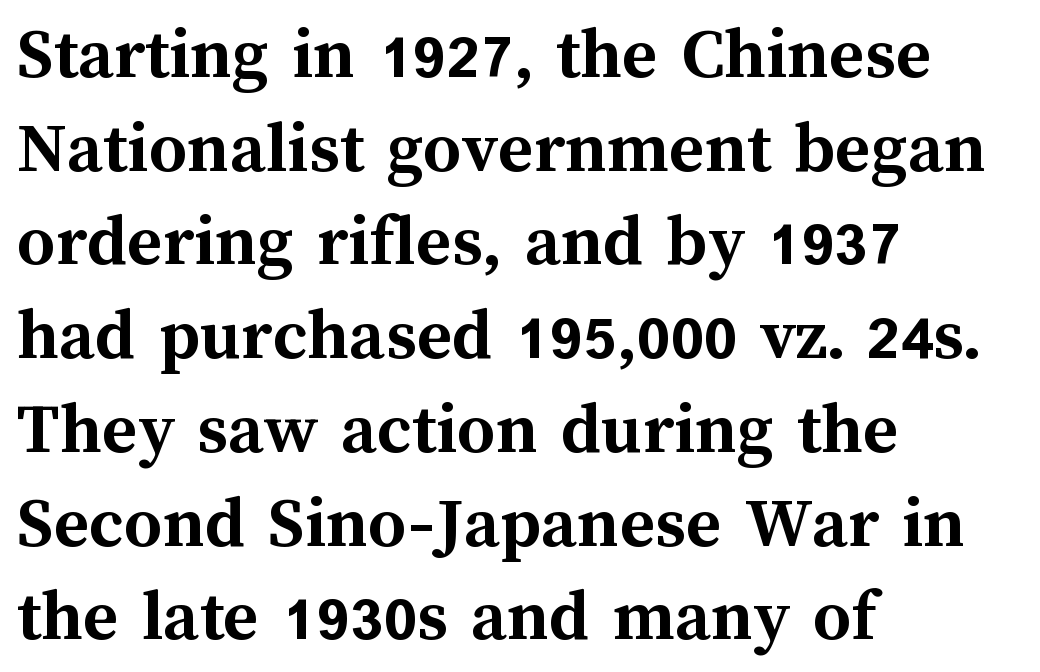
Q: Is the text bold? A: Yes.
Q: Is the text italic (slanted)? A: No, it is upright.
Q: Is the text underlined? A: No.
Q: How is the paragraph aligned? A: Left-aligned.
Q: Is the spacing between letters normal or unusually wide? A: Normal.
Q: Is the spacing between lines tight, normal or loose? A: Normal.
Q: Width (condensed, normal, or wide)? A: Normal.
Q: Stroke contrast? A: Medium.
Q: x-height? A: Medium.
Q: Monospaced? A: No.
